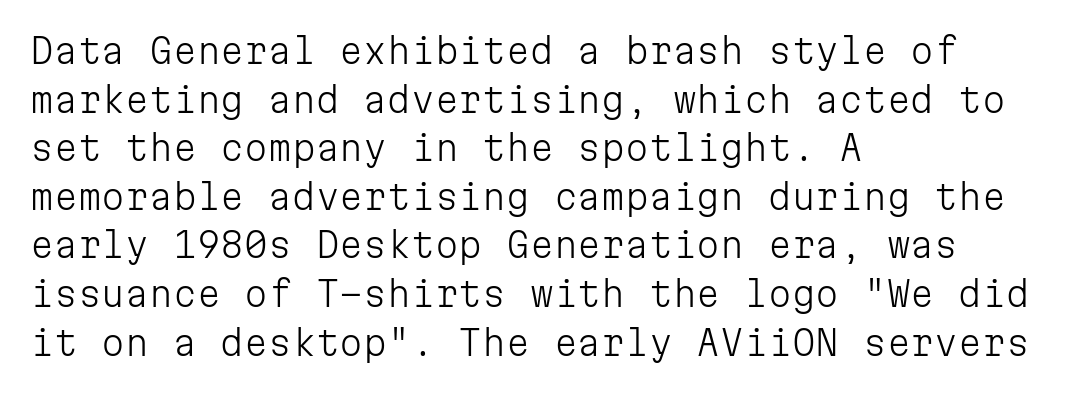
The image shows 34 px light sans-serif type, upright, monospaced; set left-aligned, normal line spacing (1.43x), normal letter spacing, not underlined; low stroke contrast and a medium x-height.
